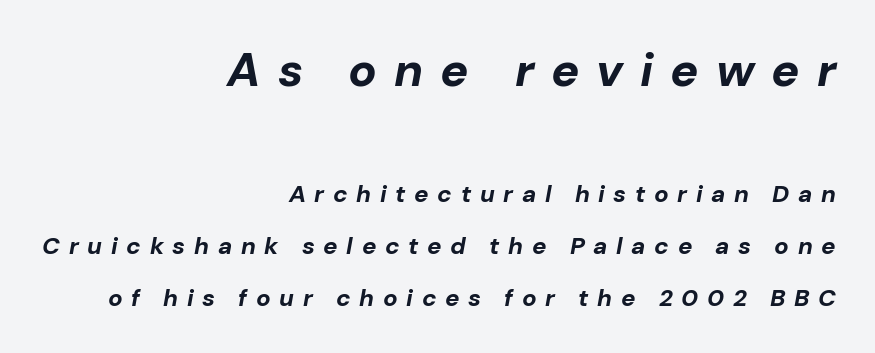
These lines stack with their right ends in a neat column. The text carries the slant typical of an italic or oblique font. Typesetter's note: full bold, strokes at maximum text heaviness. Compared with typical body copy, the letter spacing here is much looser. Bigger letters appear in the top chunk; the bottom chunk is reduced. The block of text is sparse from top to bottom, with ample space between rows.
